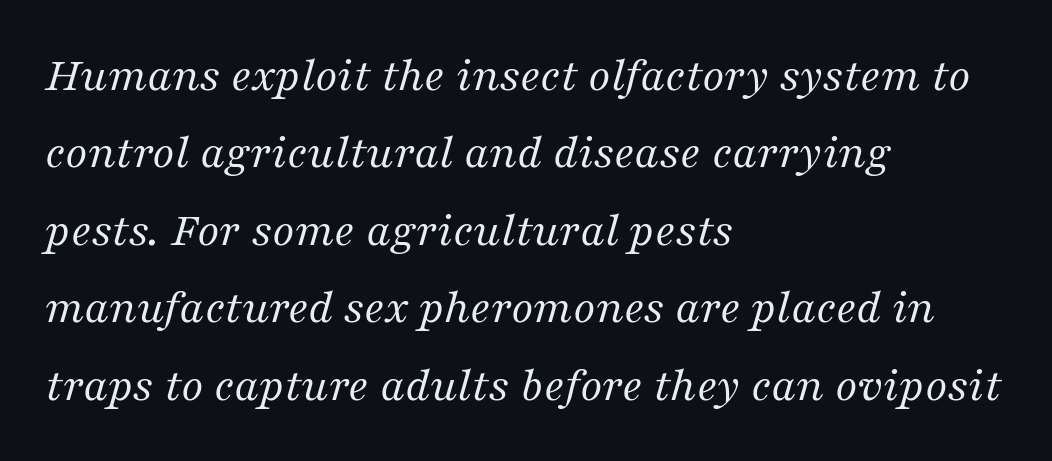
This sample keeps an unexceptional amount of space between lines. Typographically, this falls in the serif category. These lines stack with their left ends in a neat column. The face used here has a pronounced slope to its letters. A bare baseline throughout the passage. Proportional: the letters do not fall into vertical columns.
